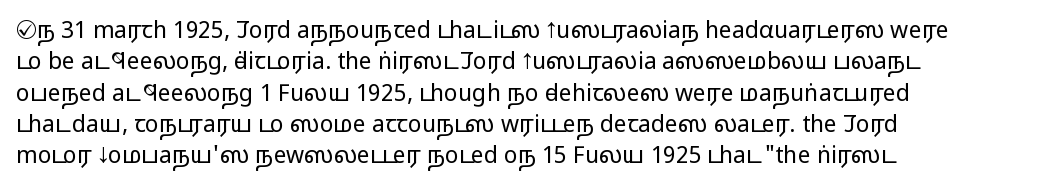
{"italic": "no", "bold": "no", "underline": "no", "align": "left", "line_spacing": "normal", "line_spacing_ratio": 1.36, "letter_spacing": "normal", "letter_spacing_em": 0.0, "glyph_px": 23}
